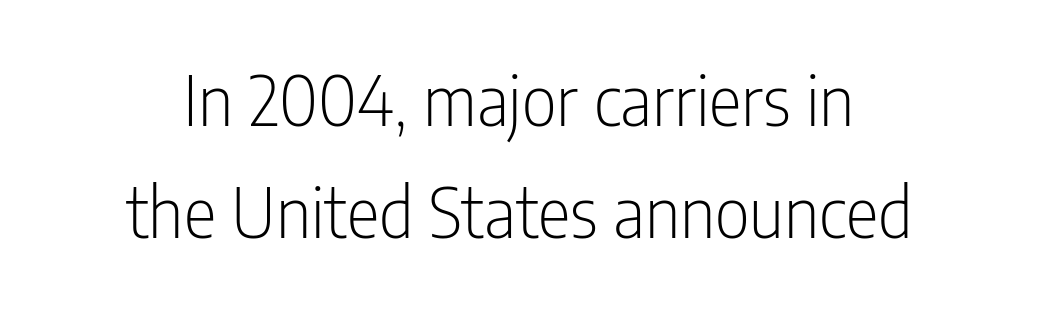
{"serif": "no", "italic": "no", "bold": "no", "weight": "light", "width": "condensed", "stroke_contrast": "low", "x_height": "medium", "monospaced": "no", "underline": "no", "align": "center", "line_spacing": "normal", "line_spacing_ratio": 1.63, "letter_spacing": "normal", "letter_spacing_em": 0.0, "glyph_px": 69}
